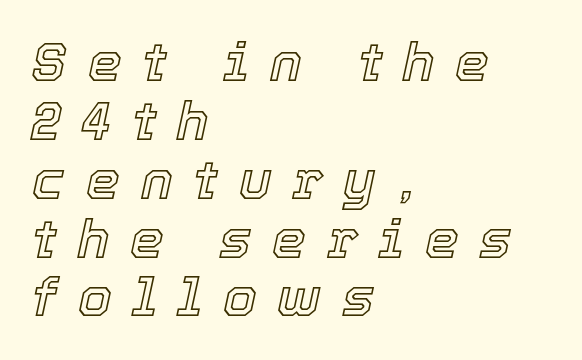
Q: Is the text italic (slanted)? A: Yes, it leans right by about 12 degrees.
Q: Is the text underlined? A: No.
Q: How is the paragraph aligned? A: Left-aligned.
Q: Is the spacing between letters normal or unusually wide? A: Unusually wide.
Q: Is the spacing between lines tight, normal or loose? A: Tight.
Q: Width (condensed, normal, or wide)? A: Normal.
Q: x-height? A: Medium.
Q: Monospaced? A: No.
